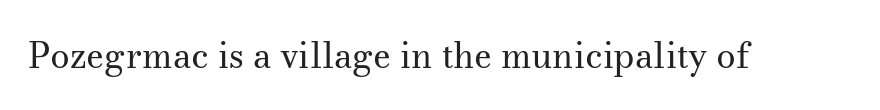
The letters stand upright; this is a roman face. Little horizontal feet cap the strokes, marking this as serif type. Beneath every word, the page is bare. This rendering leaves character spacing at its baseline value. The face looks like a standard text weight, possibly lighter. The rendering uses natural spacing where letterforms have individual widths.
